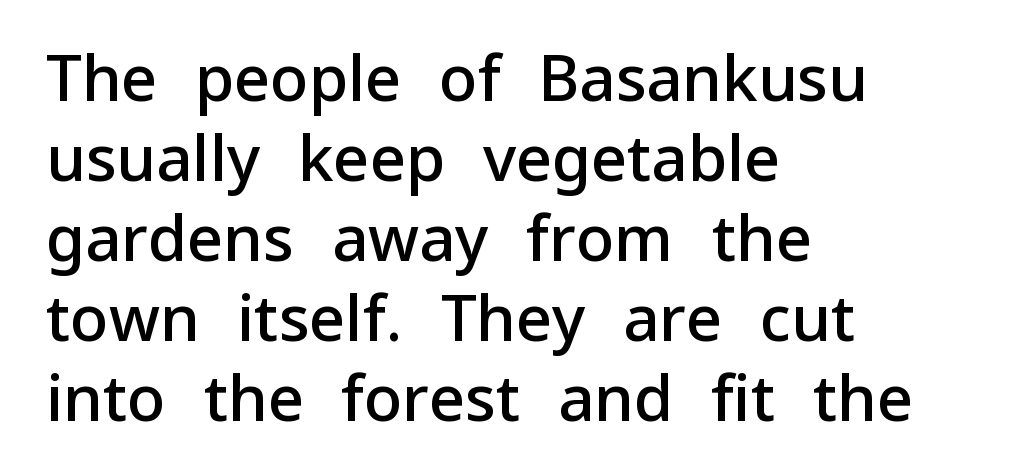
Q: Is the text bold? A: Semi-bold.
Q: Is the text italic (slanted)? A: No, it is upright.
Q: Is the typeface a serif or a sans-serif typeface? A: Sans-serif.
Q: Is the text underlined? A: No.
Q: How is the paragraph aligned? A: Left-aligned.
Q: Is the spacing between letters normal or unusually wide? A: Normal.
Q: Is the spacing between lines tight, normal or loose? A: Normal.
Q: Width (condensed, normal, or wide)? A: Normal.
Q: Stroke contrast? A: Low.
Q: x-height? A: Medium.
Q: Monospaced? A: No.
